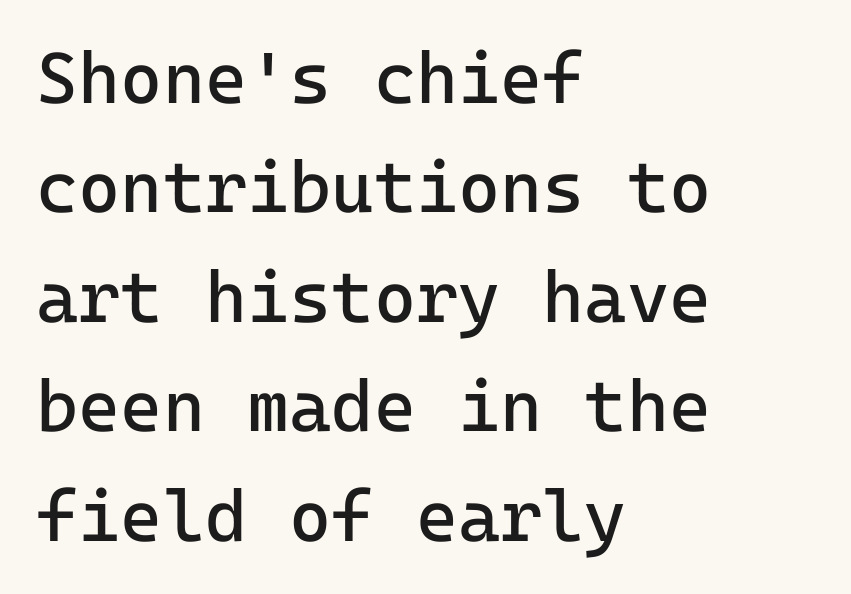
The image shows 72 px regular-weight sans-serif type, upright, monospaced; set left-aligned, normal line spacing (1.52x), normal letter spacing, not underlined; low stroke contrast and a medium x-height.
